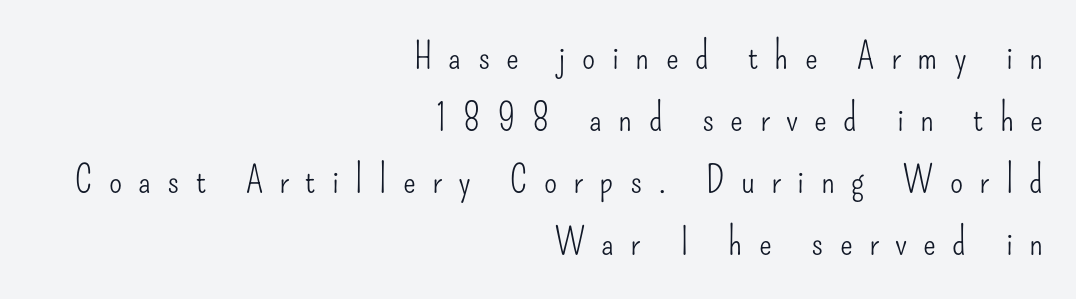
Posture: upright roman. Is the type heavy? It reads as light-to-regular instead. A normal amount of white space separates one row of letters from the next. Note the varied advance widths — an 'i' is clearly narrower than an 'm'.
